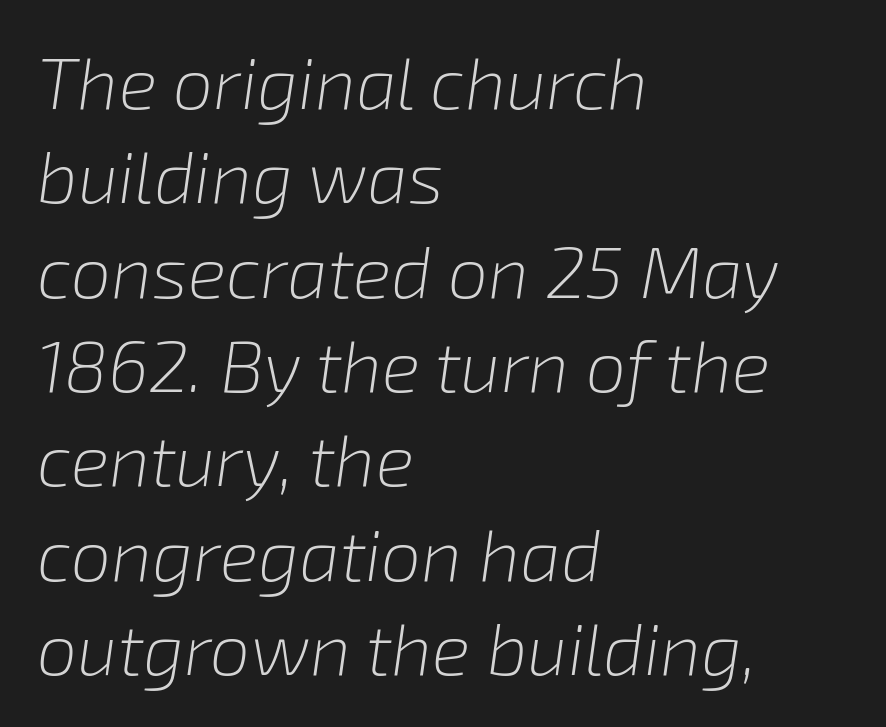
{"italic": "yes", "lean": "right", "slant_degrees": 8, "bold": "no", "weight": "light", "width": "normal", "stroke_contrast": "low", "x_height": "medium", "monospaced": "no", "underline": "no", "align": "left", "line_spacing": "normal", "line_spacing_ratio": 1.31, "letter_spacing": "normal", "letter_spacing_em": 0.0, "glyph_px": 72}
